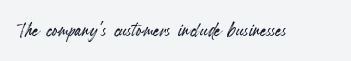
Characters follow at the spacing the type designer built in. The words here are not underlined.
